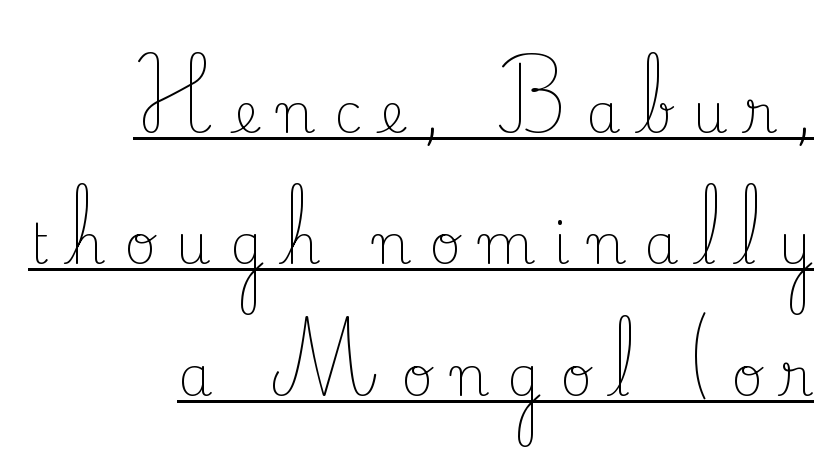
The image shows 55 px light serif type, upright; set loose line spacing (2.39x), unusually wide letter spacing (+0.34 em), underlined; low stroke contrast and a small x-height.
